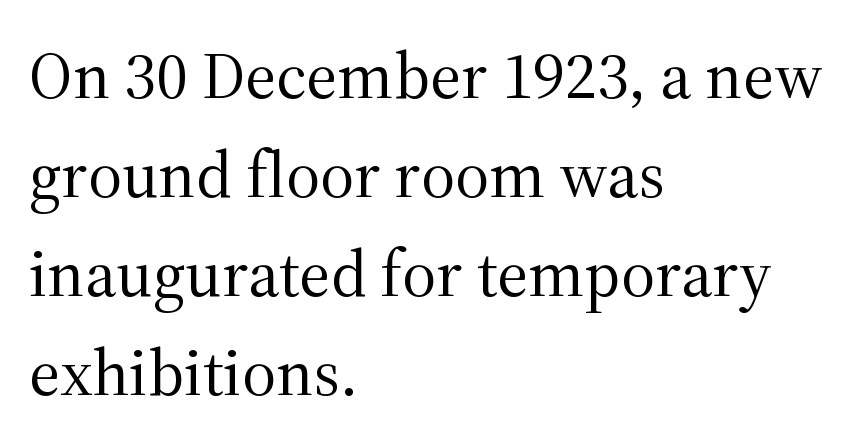
{"serif": "yes", "italic": "no", "bold": "no", "weight": "regular", "width": "normal", "stroke_contrast": "medium", "x_height": "medium", "monospaced": "no", "underline": "no", "align": "left", "line_spacing": "normal", "line_spacing_ratio": 1.5, "letter_spacing": "normal", "letter_spacing_em": 0.0, "glyph_px": 66}
